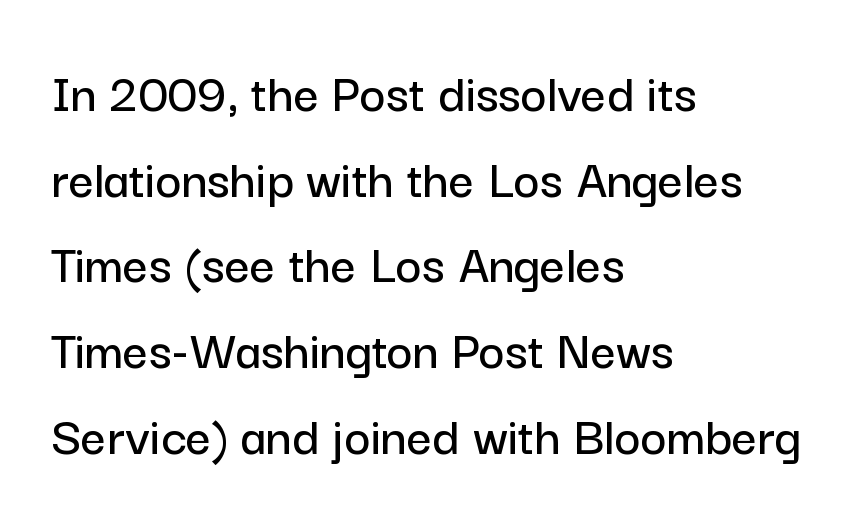
The horizontal fit of the characters is conventional and even. If you measured baseline to baseline, you'd find a middling distance. Notice how the stems are strictly vertical — no italics here. Each letter keeps its own natural width here, so spacing adapts to shape.
